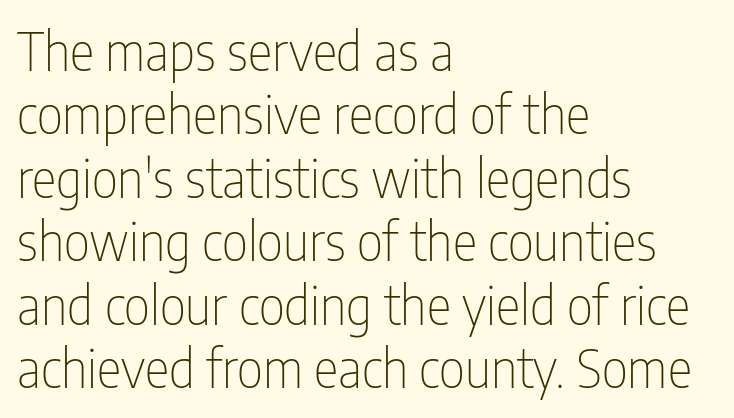
The image shows 52 px thin, condensed sans-serif type, upright; set left-aligned, line spacing 1.22x, normal letter spacing, not underlined; low stroke contrast and a medium x-height.
